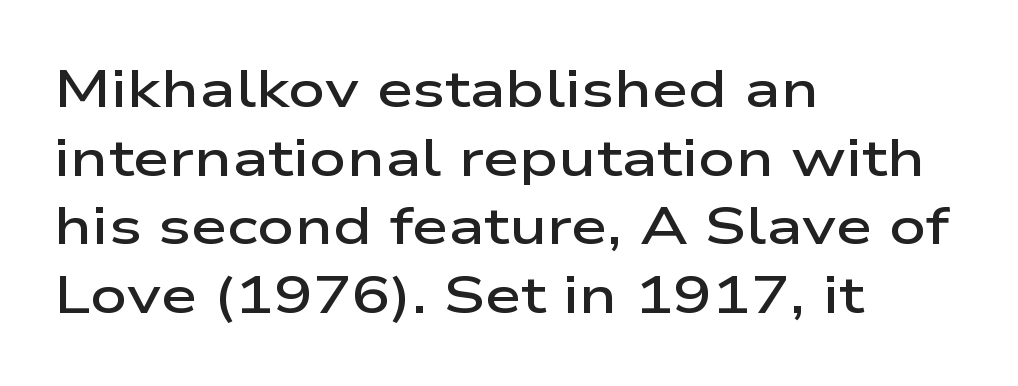
Q: Is the text bold? A: Semi-bold.
Q: Is the text italic (slanted)? A: No, it is upright.
Q: Is the typeface a serif or a sans-serif typeface? A: Sans-serif.
Q: Is the text underlined? A: No.
Q: How is the paragraph aligned? A: Left-aligned.
Q: Is the spacing between letters normal or unusually wide? A: Normal.
Q: Is the spacing between lines tight, normal or loose? A: Normal.
Q: Width (condensed, normal, or wide)? A: Wide.
Q: Stroke contrast? A: Low.
Q: x-height? A: Medium.
Q: Monospaced? A: No.
